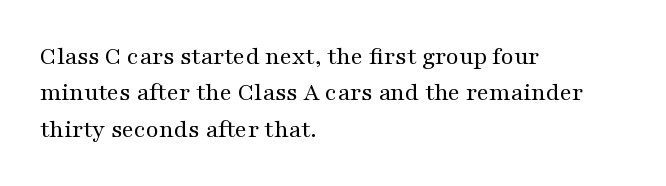
Q: Is the text bold? A: No.
Q: Is the text italic (slanted)? A: No, it is upright.
Q: Is the text underlined? A: No.
Q: How is the paragraph aligned? A: Left-aligned.
Q: Is the spacing between letters normal or unusually wide? A: Normal.
Q: Is the spacing between lines tight, normal or loose? A: Normal.
